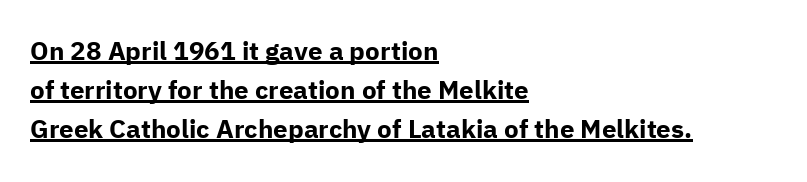
The rendering keeps characters at their native spacing. Italic? Not at all — the glyphs are vertical. Emphasis is given by a line drawn under the lettering. Rows of type keep a routine distance in the vertical direction. Casual observation: everything's shoved over to the left.
